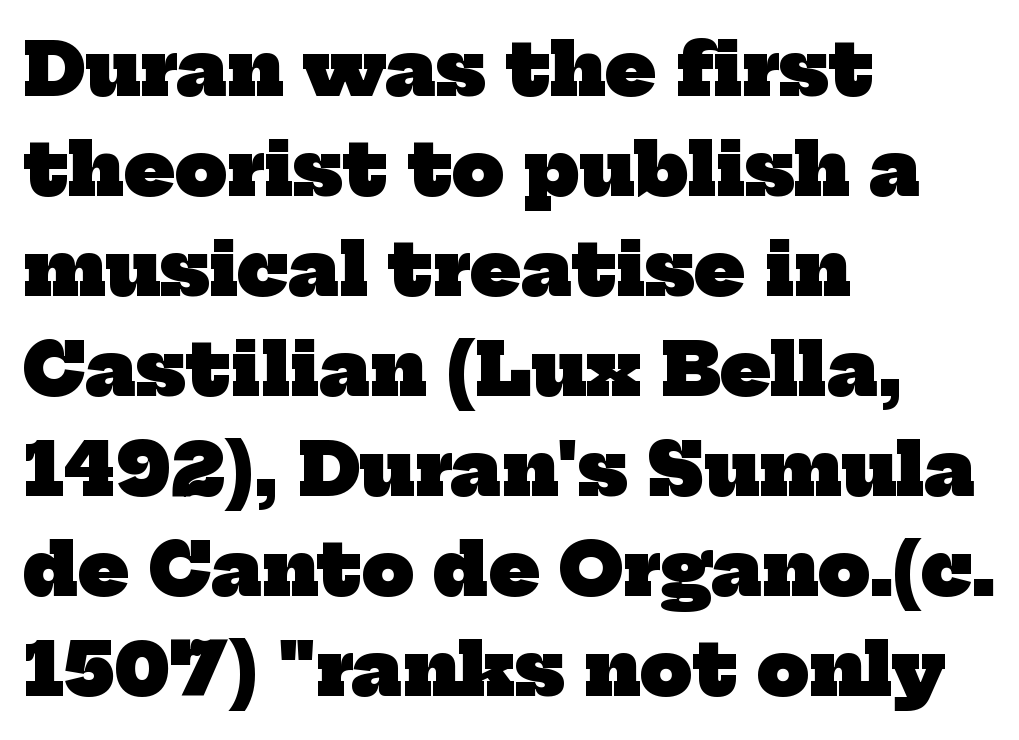
{"serif": "yes", "bold": "yes", "weight": "heavy", "width": "normal", "stroke_contrast": "low", "x_height": "medium", "monospaced": "no", "underline": "no", "align": "left", "line_spacing": "normal", "line_spacing_ratio": 1.37, "letter_spacing": "normal", "letter_spacing_em": 0.0, "glyph_px": 73}
